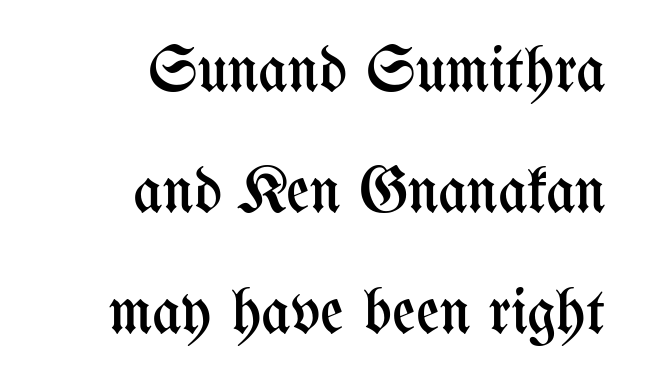
The image shows 64 px regular-weight, condensed type, upright; set right-aligned, line spacing 1.89x, normal letter spacing, not underlined; medium stroke contrast and a medium x-height.
